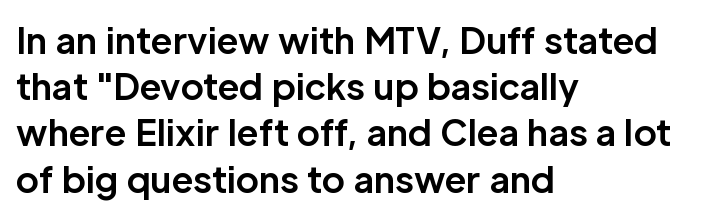
In CSS terms this would be text-align: left. The face used here is proportionally spaced, like ordinary book or web type. Nobody touched the tracking dial on this one. Summary of vertical rhythm: regular, with standard interline spacing. The font family rendered here belongs to the sans-serif group. What weight is shown? A full bold with thick strokes.
